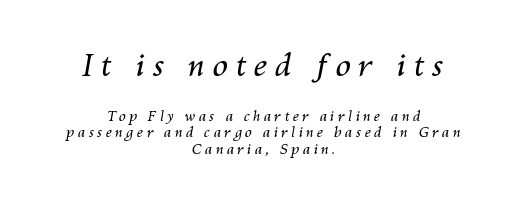
{"italic": "yes", "lean": "right", "slant_degrees": 10, "bold": "no", "weight": "regular", "width": "normal", "stroke_contrast": "medium", "x_height": "medium", "monospaced": "no", "underline": "no", "align": "center", "line_spacing_ratio": 1.19, "letter_spacing": "wide", "letter_spacing_em": 0.24, "larger_block": "first", "size_ratio": 2.21, "glyph_px": 31}
